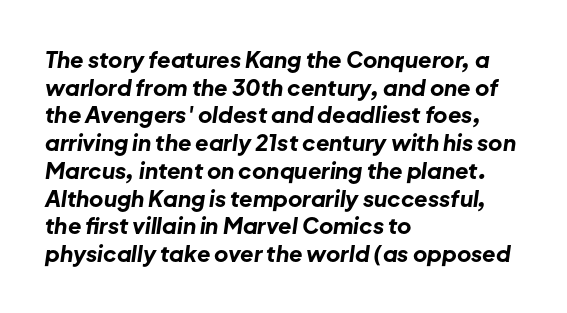
{"italic": "yes", "lean": "right", "slant_degrees": 8, "bold": "yes", "underline": "no", "align": "left", "line_spacing": "normal", "line_spacing_ratio": 1.26, "letter_spacing": "normal", "letter_spacing_em": 0.0, "glyph_px": 22}
